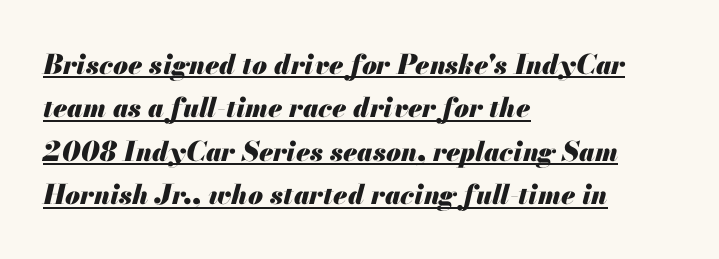
Descenders here cross a horizontal rule under the line. You could call the tracking neutral — neither tight nor loose. Line spacing here is normal. Quick note: italic. A classic flush-left, rag-right setting is used for this passage. Each glyph is drawn with heavy, bold strokes.
